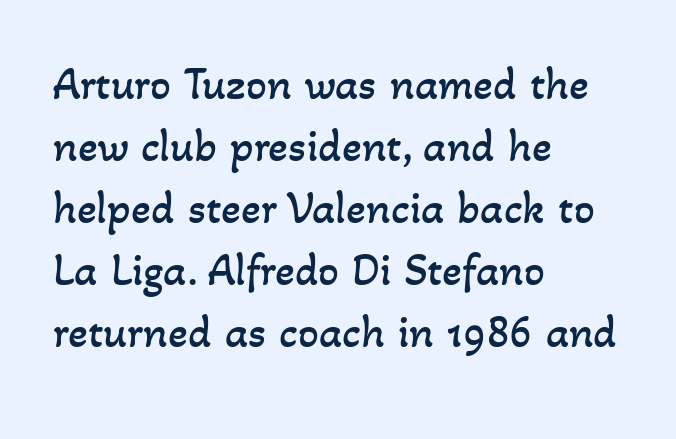
Each stroke keeps to a modest, everyday thickness or less. Leading matches the norm, producing a regular column. Decoration check: the copy has no underline. Reading down the block, your eye returns to a fixed left position each line. Each word holds together tightly as a unit, with standard inter-letter gaps.
